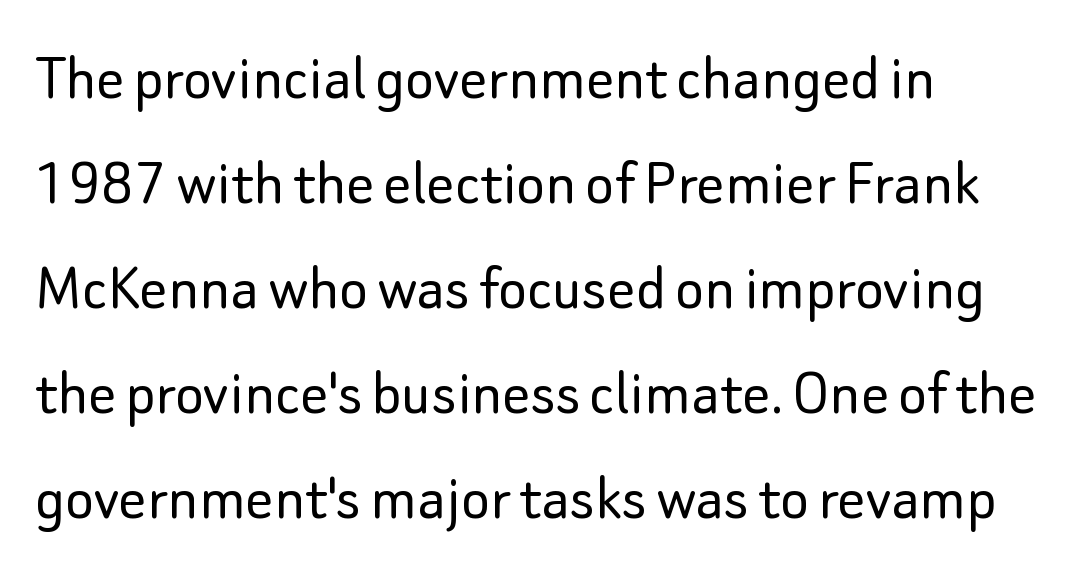
You could not count columns in this text — the font is proportionally spaced. Nobody drew a line under any word here. Check where the strokes stop: nothing finishes them off — pure sans. Whoever set this chose a conventional vertical rhythm. These lines are set flush left with a ragged right edge. Glyph-to-glyph distance matches everyday printed text.
